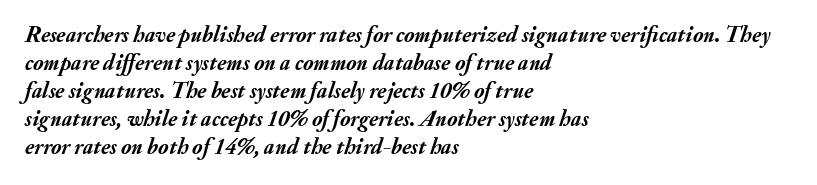
{"italic": "yes", "lean": "right", "slant_degrees": 20, "bold": "yes", "underline": "no", "align": "left", "line_spacing": "normal", "line_spacing_ratio": 1.27, "letter_spacing": "normal", "letter_spacing_em": 0.0, "glyph_px": 22}
